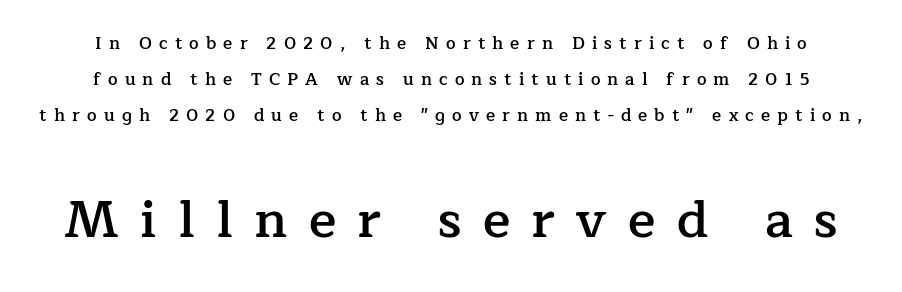
{"serif": "yes", "italic": "no", "bold": "semi", "weight": "semibold", "width": "normal", "stroke_contrast": "low", "x_height": "medium", "monospaced": "no", "underline": "no", "align": "center", "line_spacing": "loose", "line_spacing_ratio": 2.12, "letter_spacing": "wide", "letter_spacing_em": 0.42, "larger_block": "second", "size_ratio": 3.0, "glyph_px": 51}
